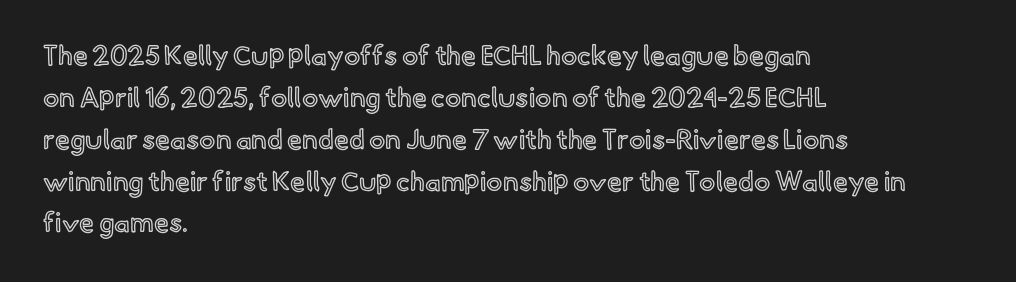
Q: Is the text italic (slanted)? A: No, it is upright.
Q: Is the text underlined? A: No.
Q: How is the paragraph aligned? A: Left-aligned.
Q: Is the spacing between letters normal or unusually wide? A: Normal.
Q: Is the spacing between lines tight, normal or loose? A: Normal.
